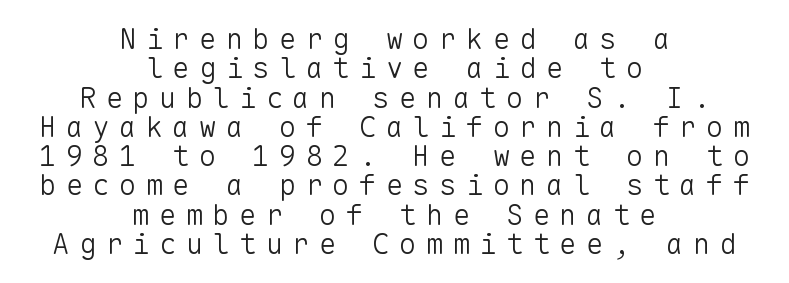
Q: Is the text bold? A: No.
Q: Is the text italic (slanted)? A: No, it is upright.
Q: Is the typeface a serif or a sans-serif typeface? A: Sans-serif.
Q: Is the text underlined? A: No.
Q: How is the paragraph aligned? A: Centered.
Q: Is the spacing between letters normal or unusually wide? A: Unusually wide.
Q: Is the spacing between lines tight, normal or loose? A: Tight.
Q: Width (condensed, normal, or wide)? A: Normal.
Q: Stroke contrast? A: Low.
Q: x-height? A: Medium.
Q: Monospaced? A: Yes.
